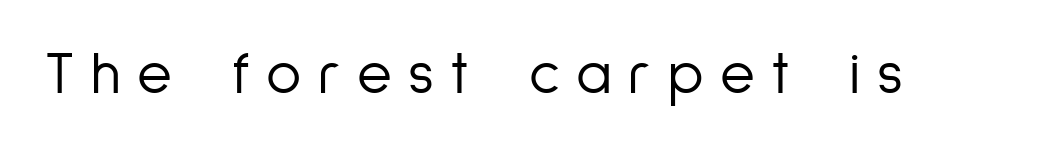
Q: Is the text bold? A: No.
Q: Is the text italic (slanted)? A: No, it is upright.
Q: Is the typeface a serif or a sans-serif typeface? A: Sans-serif.
Q: Is the text underlined? A: No.
Q: Is the spacing between letters normal or unusually wide? A: Unusually wide.
Q: Width (condensed, normal, or wide)? A: Condensed.
Q: Stroke contrast? A: Low.
Q: x-height? A: Medium.
Q: Monospaced? A: No.
